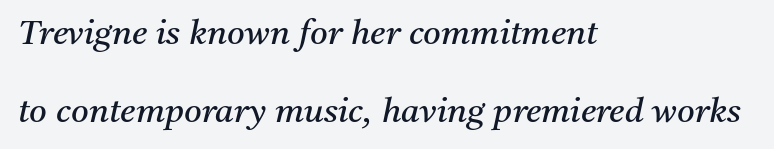
Visually the block forms a straight wall on the left and a jagged coastline on the right. Baseline-to-baseline distance is far greater than the letter height. Italic? Definitely — the glyphs are oblique. The type family on display is of the serif kind. This sample has the flowing, uneven cadence of proportional lettering. Look at the tracking — it's just the regular setting, nothing added.
